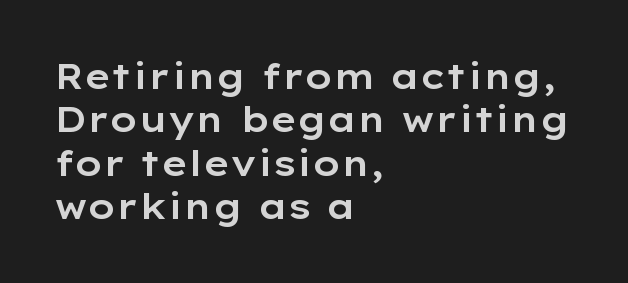
Lines of text with bare space underneath. In terms of letterspacing, this is plain default setting. To sum up the face: it is a sans, with no serifs. Vertical strokes here are truly vertical. A typesetter would call this proportional, since set widths differ per character. A student would call this left alignment; a typographer would say flush left, rag right.
